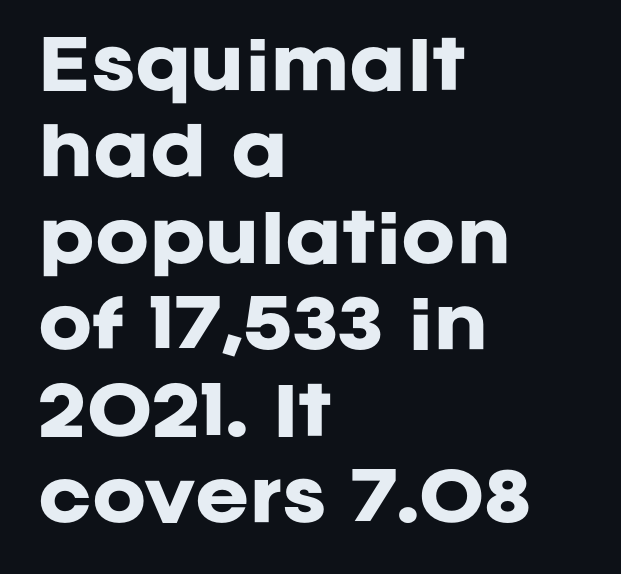
Every row of glyphs begins at an identical x-position on the left. Summary of vertical rhythm: regular, with standard interline spacing. The type is set solid horizontally, with unmodified tracking. Typographically, this falls in the sans-serif category. Proportional: the letters do not fall into vertical columns. You can tell it's not italic because the verticals are truly vertical.
